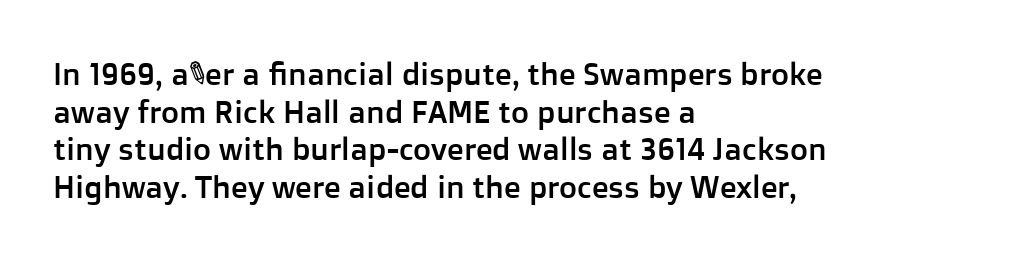
The image shows 31 px sans-serif type, upright; set left-aligned, line spacing 1.21x, normal letter spacing, not underlined; low stroke contrast and a medium x-height.
